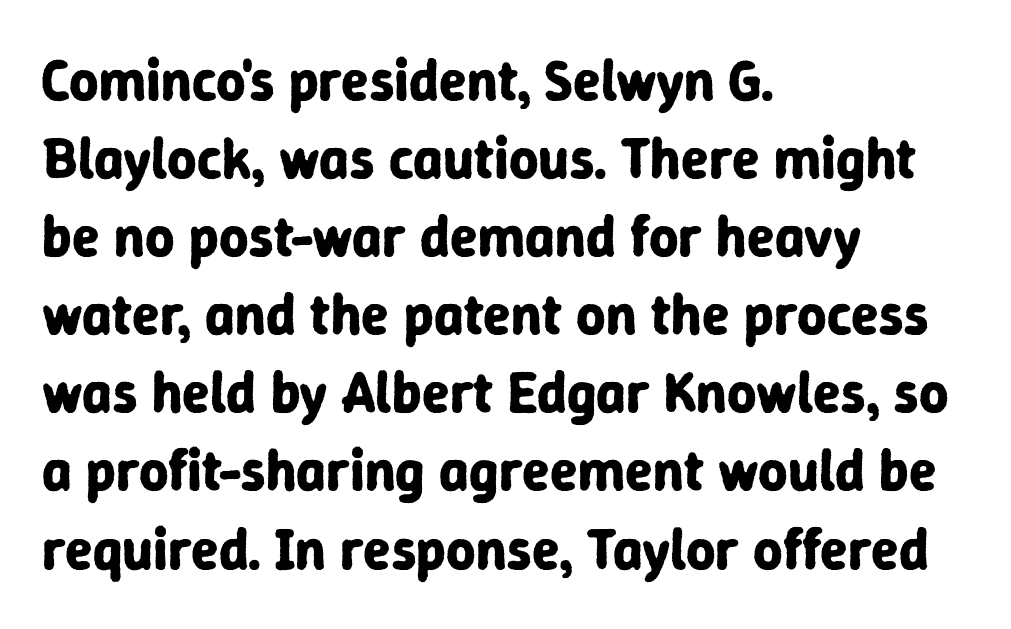
Nope, no serifs anywhere on these letters. If you measured baseline to baseline, you'd find a middling distance. Students, this is bold: see how much ink each stroke carries. Which margin do the lines hug? The left one — the right edge is uneven. Italic? Not at all — the glyphs are vertical.
